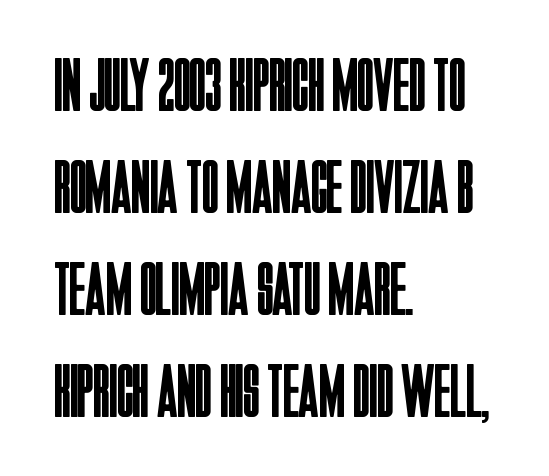
Q: Is the text bold? A: No.
Q: Is the text italic (slanted)? A: No, it is upright.
Q: Is the typeface a serif or a sans-serif typeface? A: Sans-serif.
Q: Is the text underlined? A: No.
Q: How is the paragraph aligned? A: Left-aligned.
Q: Is the spacing between letters normal or unusually wide? A: Normal.
Q: Is the spacing between lines tight, normal or loose? A: Normal.
Q: Width (condensed, normal, or wide)? A: Condensed.
Q: Stroke contrast? A: Low.
Q: x-height? A: Large.
Q: Monospaced? A: No.
